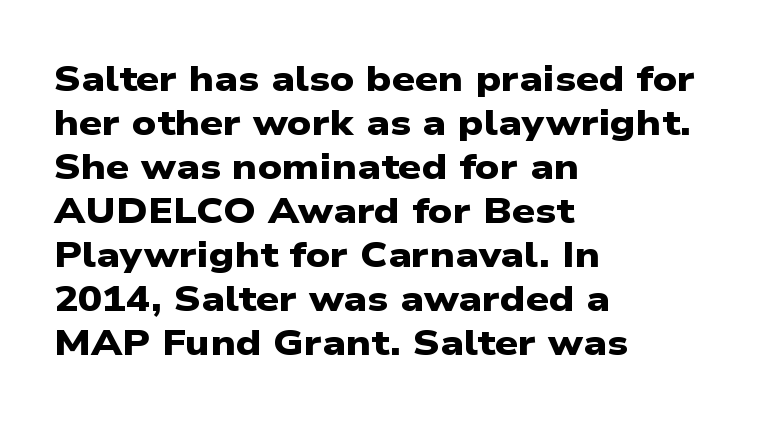
The type is set solid horizontally, with unmodified tracking. Underline: absent. Letterform terminals end flat and unadorned throughout the passage. These lines are rendered in a variable-pitch font. This sample is left-justified, so line endings fall wherever the words run out. These words are printed bold, with thick strokes throughout.
